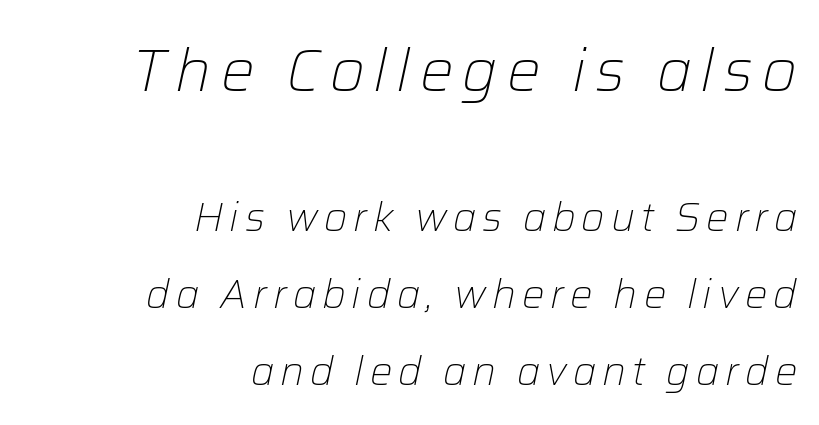
The image shows 60 px light type, italic (leaning right); set right-aligned, loose line spacing (1.92x), not underlined; the first (top) block is 1.5x larger; low stroke contrast and a medium x-height.
